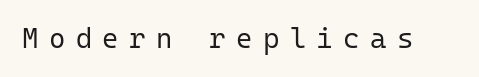
Each stroke keeps to a modest, everyday thickness or less. Designer's note — italics off, roman on. The string is rendered with underlining switched off. The passage shown is typed in a monospace face where columns stay perfectly aligned. Does extra space separate the letters? Yes, quite a lot of it.
